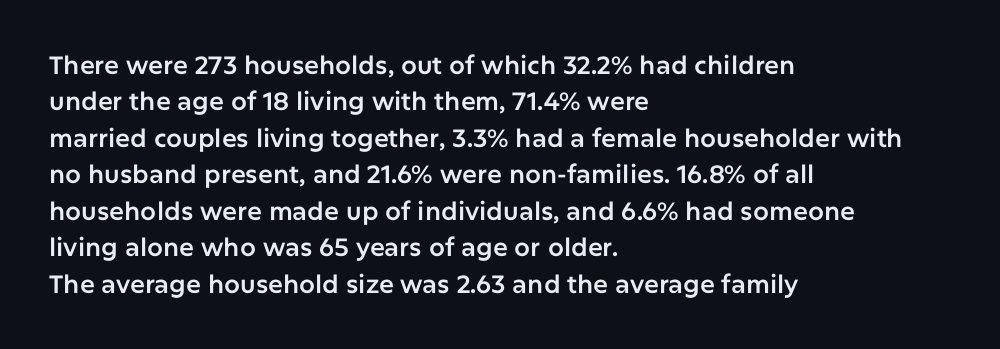
The image shows 25 px text type, upright; set left-aligned, normal line spacing (1.46x), normal letter spacing, not underlined.
